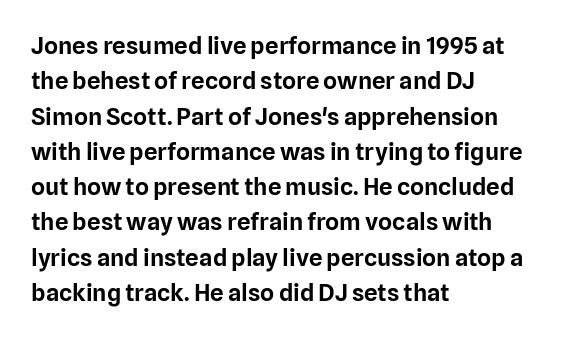
{"italic": "no", "underline": "no", "align": "left", "line_spacing": "normal", "line_spacing_ratio": 1.47, "letter_spacing": "normal", "letter_spacing_em": 0.0, "glyph_px": 24}
